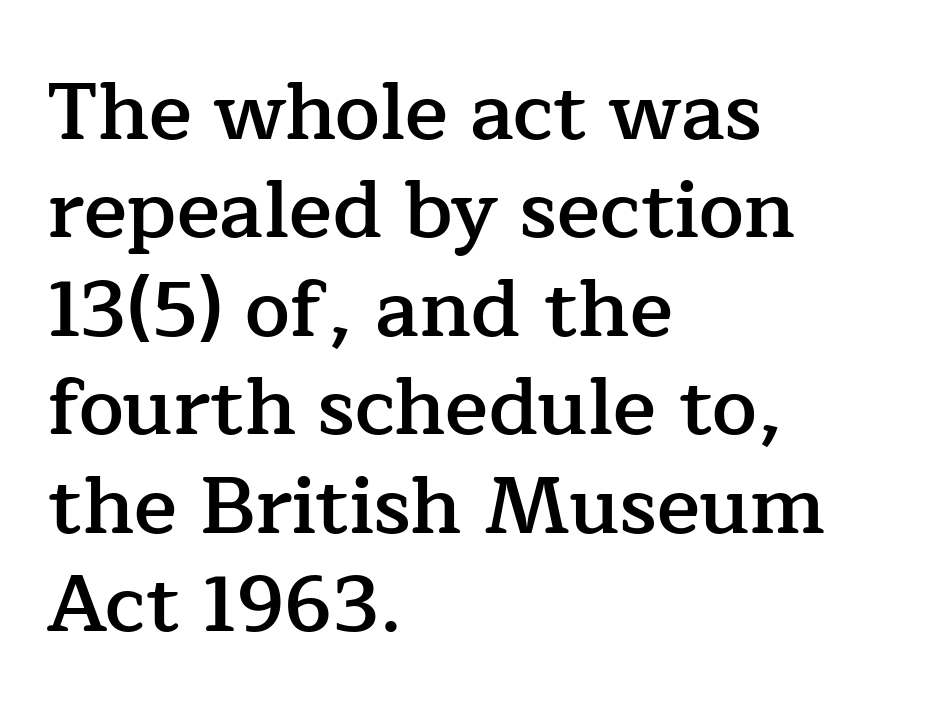
The image shows 80 px semibold serif type, upright; set left-aligned, line spacing 1.23x, normal letter spacing, not underlined; low stroke contrast and a medium x-height.
